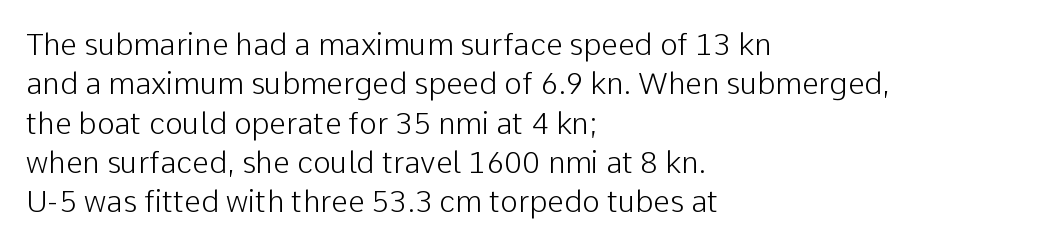
The image shows 30 px light sans-serif type, upright; set left-aligned, normal line spacing (1.31x), normal letter spacing, not underlined; low stroke contrast and a medium x-height.
